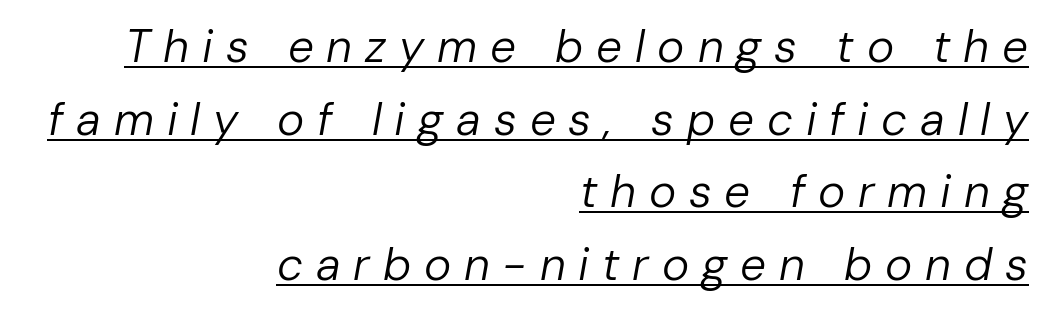
{"italic": "yes", "lean": "right", "slant_degrees": 10, "bold": "no", "weight": "regular", "width": "normal", "stroke_contrast": "low", "x_height": "medium", "monospaced": "no", "underline": "yes", "align": "right", "line_spacing": "normal", "line_spacing_ratio": 1.58, "letter_spacing": "wide", "letter_spacing_em": 0.28, "glyph_px": 46}
